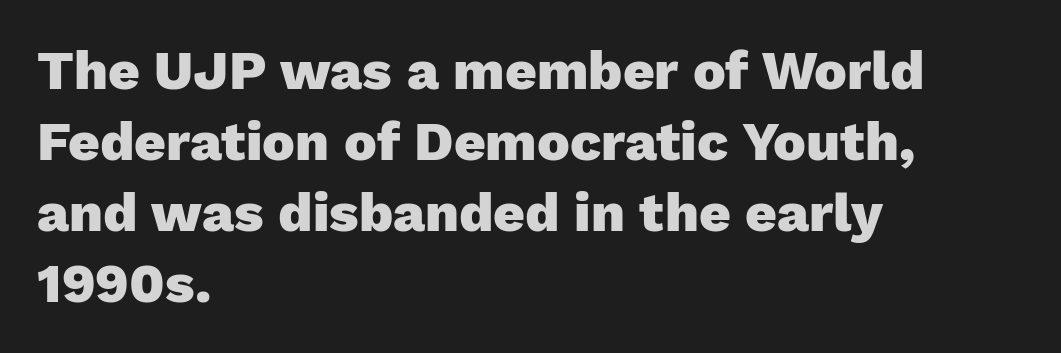
The image shows 55 px heavy sans-serif type, upright; set left-aligned, normal line spacing (1.29x), normal letter spacing, not underlined; low stroke contrast and a medium x-height.
